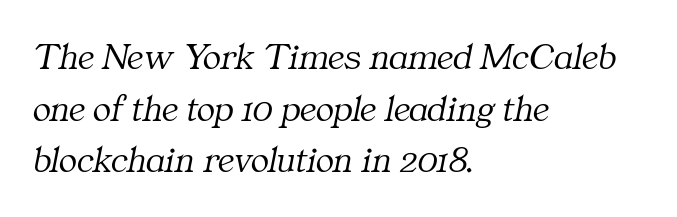
If you drew a line through each stem, it would be angled. Students, note that the glyphs here touch the page at normal intervals. The setting favours the left margin, as ordinary paragraphs usually do. Unbolded letterforms with no extra heft.
